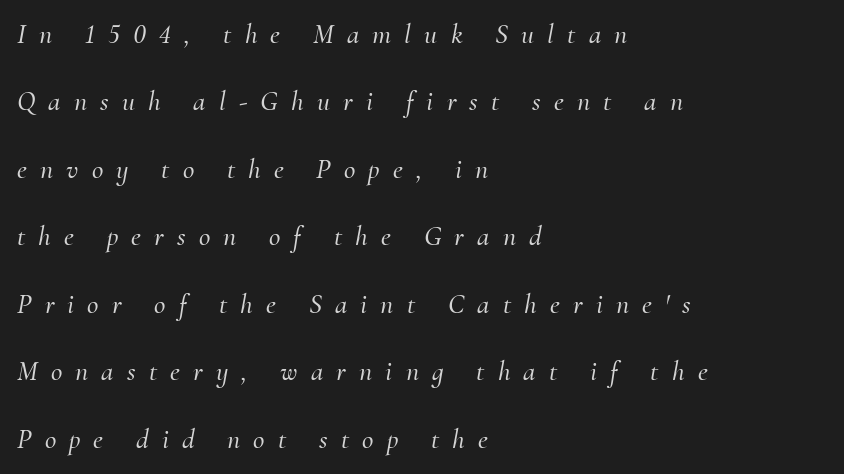
Between one letter and the next there's a generous, obvious gap. The words here are not underlined. Notice the wide empty band between every row — that's loose leading. The text was rendered using a seriffed face with decorative stroke endings. Is this a fixed-width face? No — the glyphs have proportional, varying widths.
